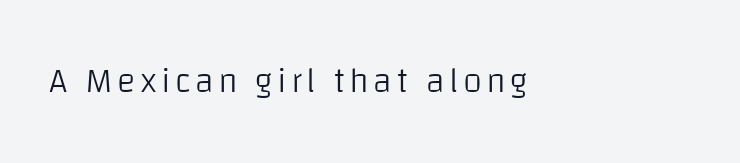
The image shows 35 px light sans-serif type, upright; set left-aligned, not underlined; low stroke contrast and a large x-height.
